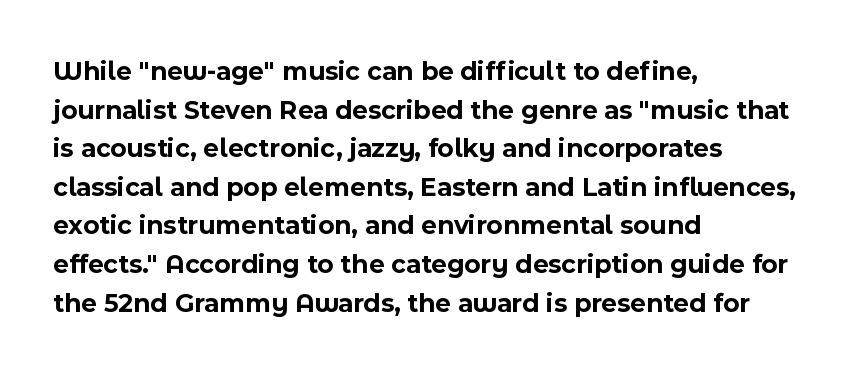
Q: Is the text bold? A: Yes.
Q: Is the text italic (slanted)? A: No, it is upright.
Q: Is the text underlined? A: No.
Q: How is the paragraph aligned? A: Left-aligned.
Q: Is the spacing between letters normal or unusually wide? A: Normal.
Q: Is the spacing between lines tight, normal or loose? A: Normal.
